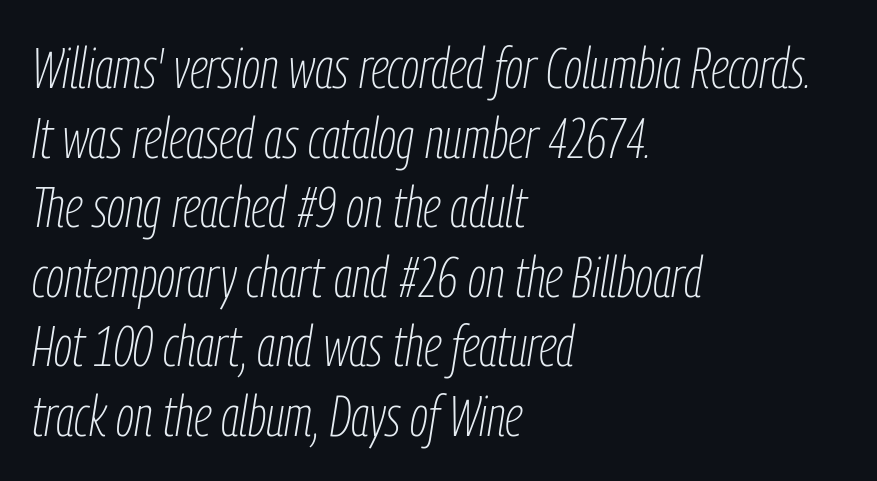
{"italic": "yes", "lean": "right", "slant_degrees": 9, "bold": "no", "weight": "thin", "width": "condensed", "stroke_contrast": "low", "x_height": "medium", "monospaced": "no", "underline": "no", "align": "left", "line_spacing_ratio": 1.22, "letter_spacing": "normal", "letter_spacing_em": 0.0, "glyph_px": 57}
